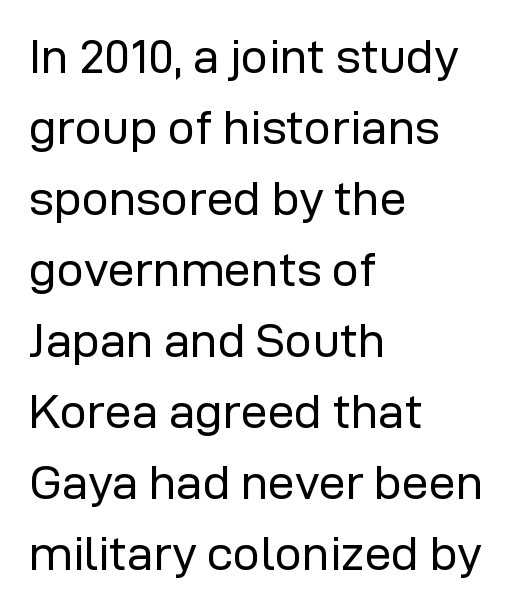
The image shows 48 px regular-weight sans-serif type, upright; set left-aligned, normal line spacing (1.48x), normal letter spacing, not underlined; low stroke contrast and a medium x-height.
